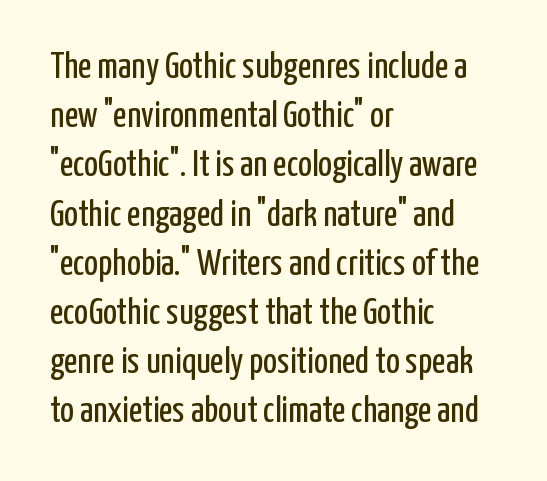
The image shows 37 px regular-weight, condensed sans-serif type, upright; set left-aligned, normal line spacing (1.33x), normal letter spacing, not underlined; low stroke contrast and a medium x-height.
